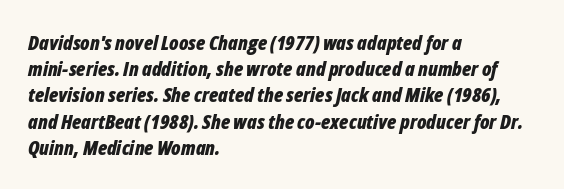
Honestly, the row spacing looks completely unremarkable. The glyphs have the mass of a bold cut. The space beneath each line is pristine and unruled. The font's italic variant was chosen for this text.
